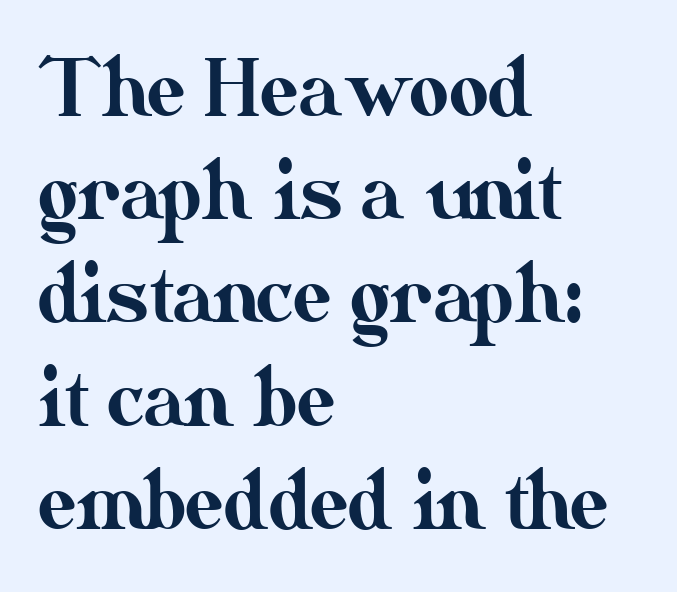
{"italic": "no", "width": "normal", "stroke_contrast": "medium", "x_height": "small", "monospaced": "no", "underline": "no", "align": "left", "line_spacing": "normal", "line_spacing_ratio": 1.34, "letter_spacing": "normal", "letter_spacing_em": 0.0, "glyph_px": 77}
